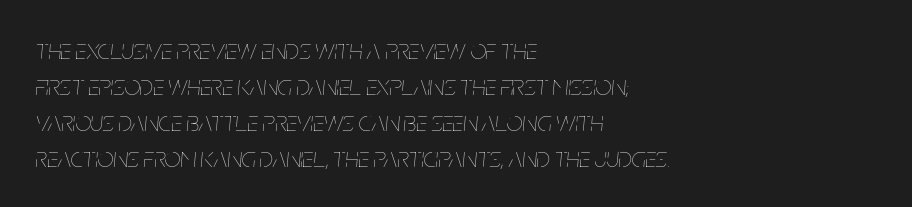
Glyph-to-glyph distance matches everyday printed text. Proportional: the letters do not fall into vertical columns. Glance below the letters and you will spot only blank space. The lettering tilts uniformly, giving the passage an italic look. Horizontal alignment here is leftward, the default for most running prose. This sample keeps an unexceptional amount of space between lines.
